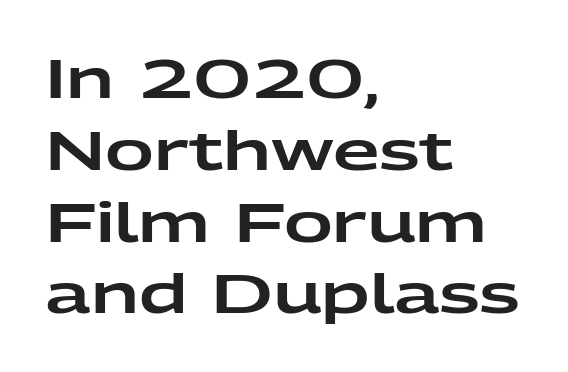
The image shows 54 px wide sans-serif type, upright; set left-aligned, normal line spacing (1.33x), normal letter spacing, not underlined; low stroke contrast and a medium x-height.
